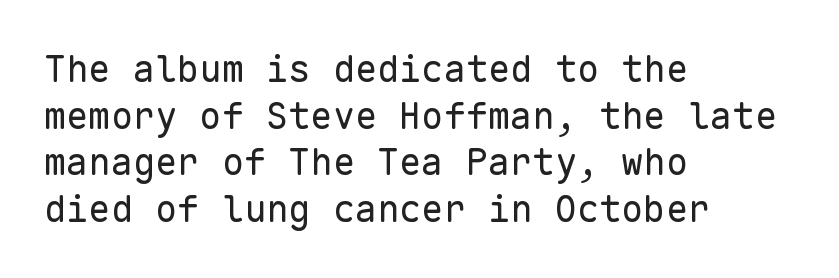
{"serif": "no", "italic": "no", "bold": "no", "weight": "regular", "width": "normal", "stroke_contrast": "low", "x_height": "medium", "monospaced": "yes", "underline": "no", "align": "left", "line_spacing": "normal", "line_spacing_ratio": 1.26, "letter_spacing": "normal", "letter_spacing_em": 0.0, "glyph_px": 37}
